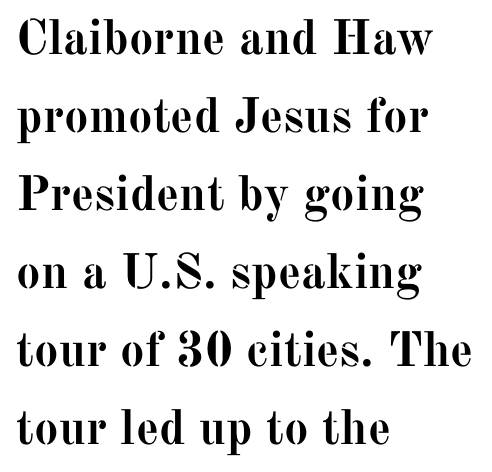
{"serif": "yes", "italic": "no", "bold": "yes", "weight": "semibold", "width": "normal", "stroke_contrast": "medium", "x_height": "medium", "monospaced": "no", "underline": "no", "align": "left", "line_spacing": "normal", "line_spacing_ratio": 1.59, "letter_spacing": "normal", "letter_spacing_em": 0.0, "glyph_px": 49}
